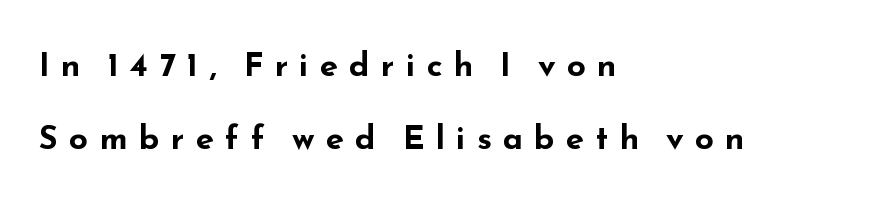
The glyphs are unaccompanied by any horizontal stroke below them. Ordinary non-slanted type is in use. Leading: increased. Proportional: the letters do not fall into vertical columns.
